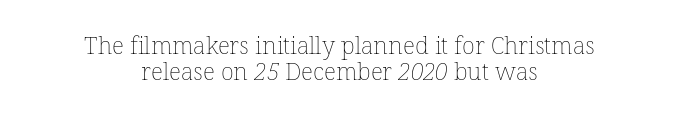
The font is comparable to plain body text, perhaps lighter. These lines stack symmetrically, like a column narrowing and widening about its center. Underlining? Definitely not there. Compared with typical paragraphs, the rows here are closer together. Between one letter and the next there's only the usual sliver of space.
